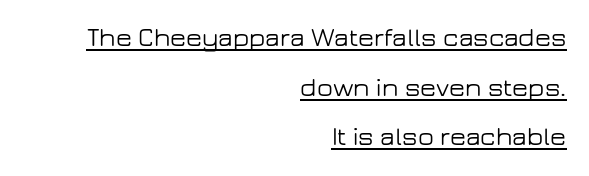
The rendering uses a large line-height, opening up the rows. Nothing unusual about the tracking: characters are spaced as the font intends. What decoration does the sample have? An underline. Alignment: flush right.
